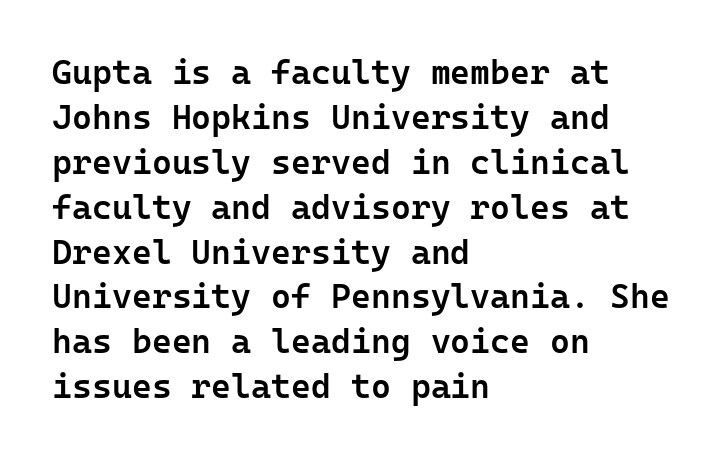
Q: Is the text bold? A: Semi-bold.
Q: Is the text italic (slanted)? A: No, it is upright.
Q: Is the typeface a serif or a sans-serif typeface? A: Sans-serif.
Q: Is the text underlined? A: No.
Q: How is the paragraph aligned? A: Left-aligned.
Q: Is the spacing between letters normal or unusually wide? A: Normal.
Q: Is the spacing between lines tight, normal or loose? A: Normal.
Q: Width (condensed, normal, or wide)? A: Normal.
Q: Stroke contrast? A: Low.
Q: x-height? A: Medium.
Q: Monospaced? A: Yes.
